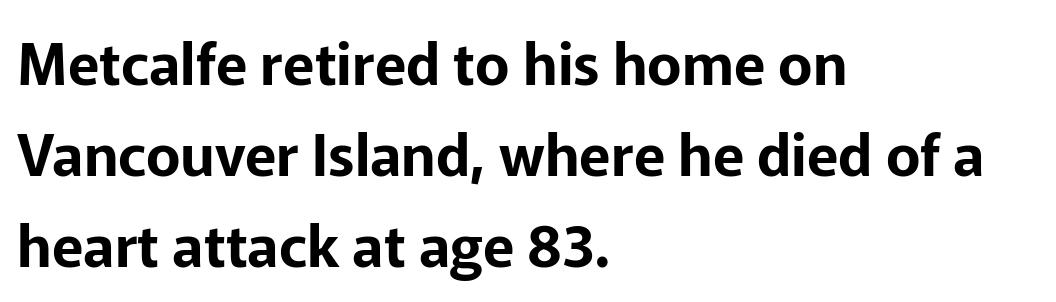
{"serif": "no", "italic": "no", "width": "normal", "stroke_contrast": "low", "x_height": "medium", "monospaced": "no", "underline": "no", "align": "left", "line_spacing": "normal", "line_spacing_ratio": 1.57, "letter_spacing": "normal", "letter_spacing_em": 0.0, "glyph_px": 58}
